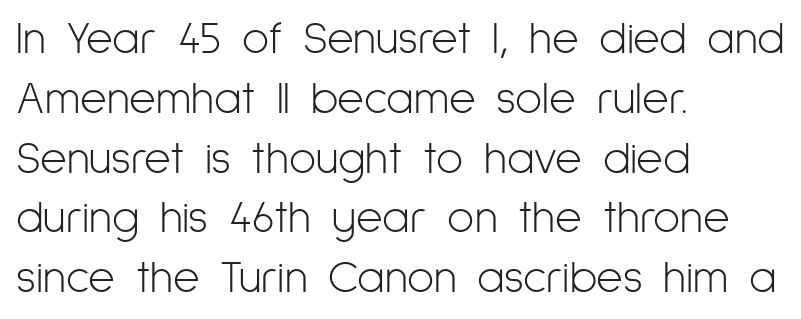
{"serif": "no", "italic": "no", "bold": "no", "weight": "light", "width": "condensed", "stroke_contrast": "low", "x_height": "medium", "monospaced": "no", "underline": "no", "align": "left", "line_spacing": "normal", "line_spacing_ratio": 1.3, "letter_spacing": "normal", "letter_spacing_em": 0.0, "glyph_px": 46}
